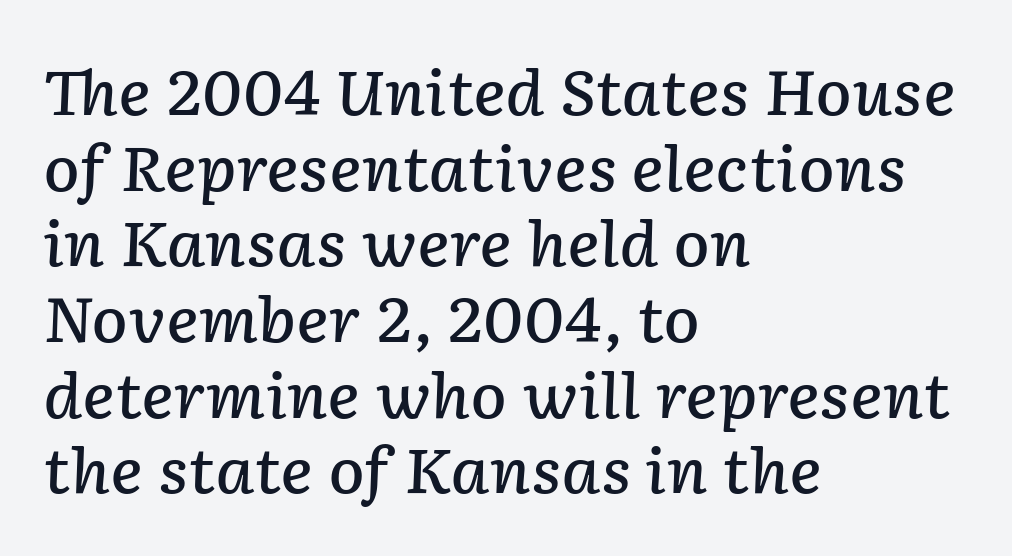
Q: Is the text bold? A: Semi-bold.
Q: Is the text italic (slanted)? A: Yes, it leans right by about 2 degrees.
Q: Is the text underlined? A: No.
Q: How is the paragraph aligned? A: Left-aligned.
Q: Is the spacing between letters normal or unusually wide? A: Normal.
Q: Width (condensed, normal, or wide)? A: Normal.
Q: Stroke contrast? A: Low.
Q: x-height? A: Medium.
Q: Monospaced? A: No.
